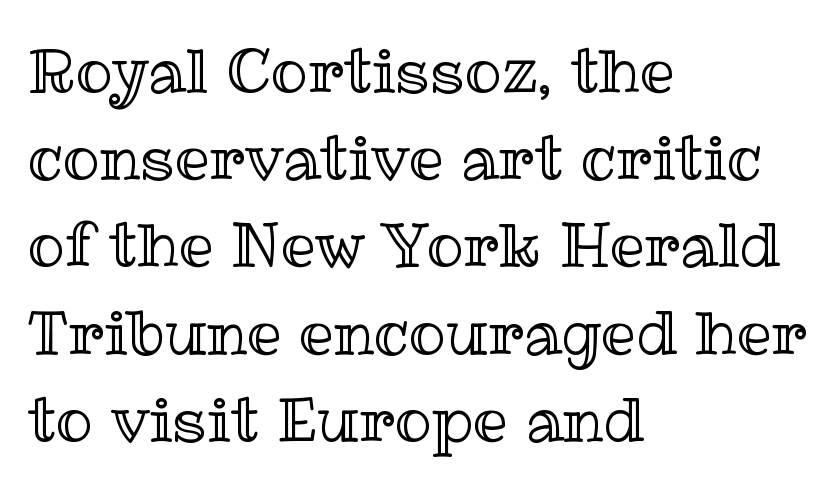
The image shows 61 px text type, upright; set left-aligned, normal line spacing (1.43x), normal letter spacing, not underlined; a medium x-height.
